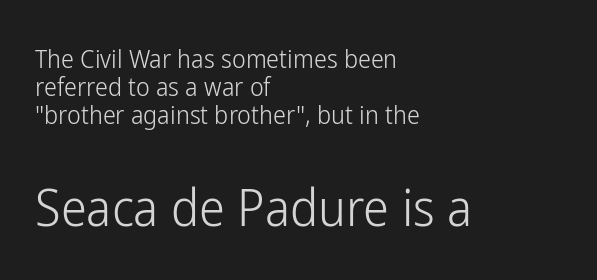
Q: Is the text bold? A: No.
Q: Is the text italic (slanted)? A: No, it is upright.
Q: Is the typeface a serif or a sans-serif typeface? A: Sans-serif.
Q: Is the text underlined? A: No.
Q: How is the paragraph aligned? A: Left-aligned.
Q: Is the spacing between letters normal or unusually wide? A: Normal.
Q: Is the spacing between lines tight, normal or loose? A: Tight.
Q: Which block of text is set in a larger size, the first (top) or the second (bottom)? A: The second (bottom) one.
Q: Width (condensed, normal, or wide)? A: Condensed.
Q: Stroke contrast? A: Low.
Q: x-height? A: Medium.
Q: Monospaced? A: No.
